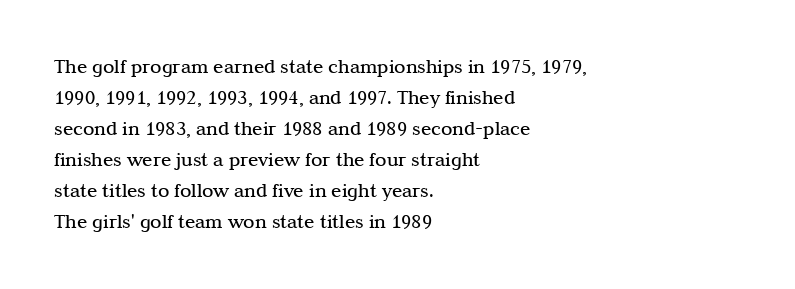
No chunkiness to these letters — they're not bold. The area under the type is left untouched. This rendering uses left alignment, leaving the right contour irregular. The font's upright variant was chosen for this text. Compared with typical body copy, the letter spacing here is the same.
